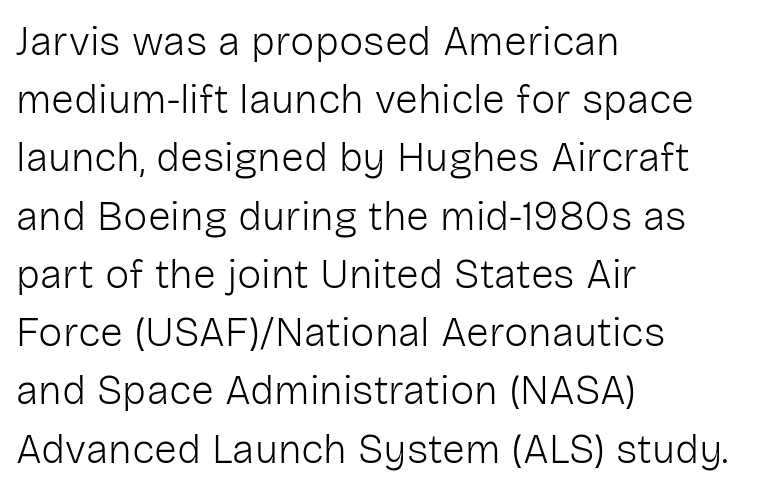
These glyphs show unthickened strokes, regular width or finer. Standard letterfit; no display-style spreading of the glyphs. Is there much room between lines? A standard amount, neither cramped nor airy. Line beginnings align vertically; line endings do not. The passage shown is not underscored anywhere.
